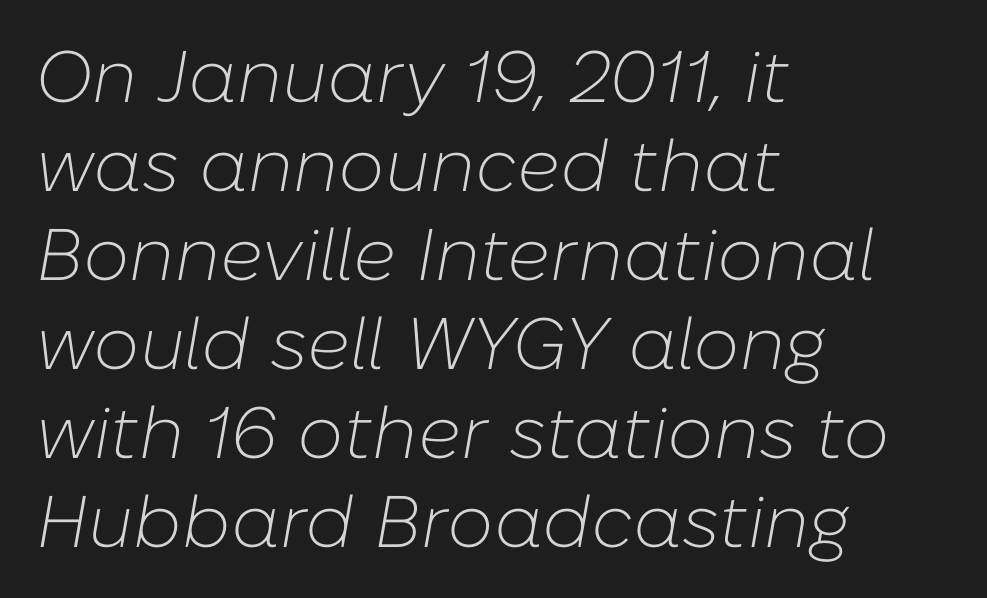
{"italic": "yes", "lean": "right", "slant_degrees": 10, "bold": "no", "weight": "light", "width": "normal", "stroke_contrast": "low", "x_height": "medium", "monospaced": "no", "underline": "no", "align": "left", "line_spacing_ratio": 1.22, "letter_spacing": "normal", "letter_spacing_em": 0.0, "glyph_px": 73}
